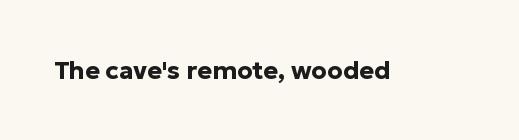
The image shows 25 px bold type, upright; set normal letter spacing, not underlined.
